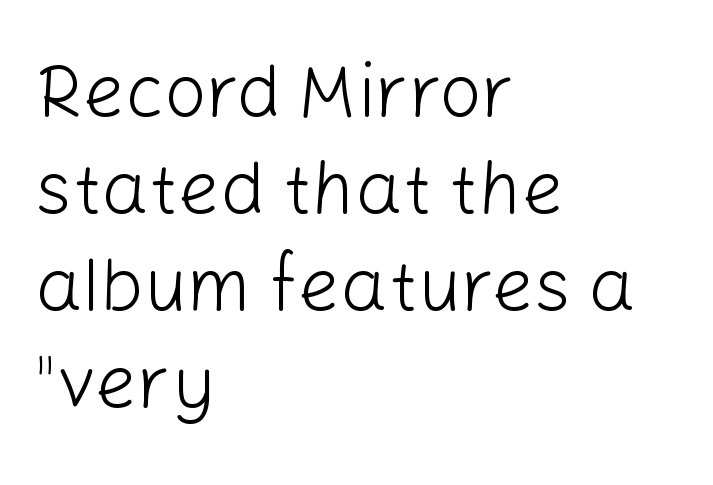
Weight class: somewhere from thin through regular. Varying glyph widths throughout — classic text-font behaviour. The lines are quadded left. Unlike italic type, these characters show no tilt at all. The line texture is even and compact thanks to regular tracking. The baseline area is clear.
